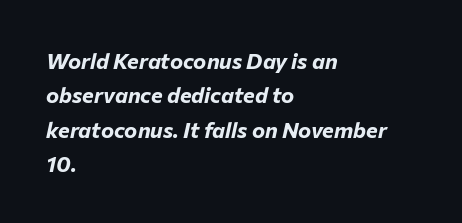
The image shows 22 px bold type, italic (leaning right); set left-aligned, normal line spacing (1.56x), normal letter spacing, not underlined.
